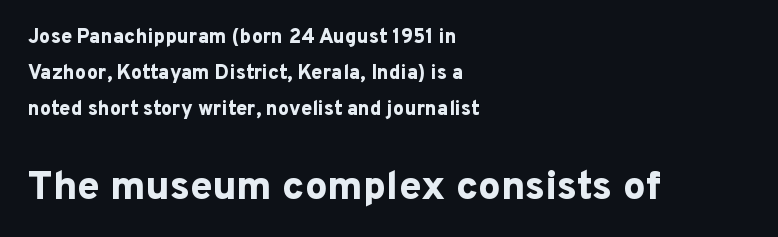
Character widths vary here, with narrow letters taking less room than wide ones. The space directly below the letters is spotless. The typeface chosen for these lines omits serifs. Observe the ordinary spacing: letters are neighbours, not strangers.
